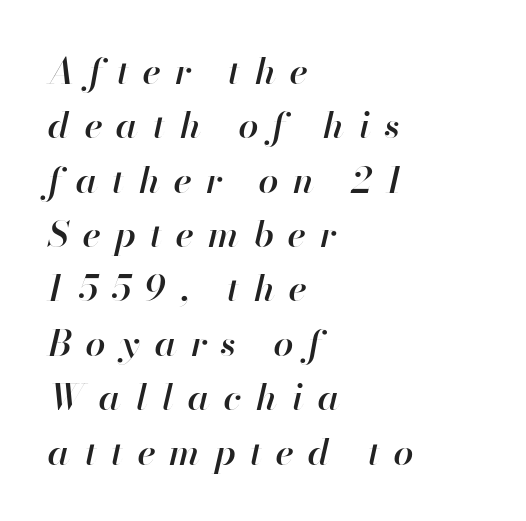
The image shows 36 px semibold type, italic (leaning right); set left-aligned, normal line spacing (1.51x), unusually wide letter spacing (+0.4 em), not underlined; high stroke contrast and a small x-height.
